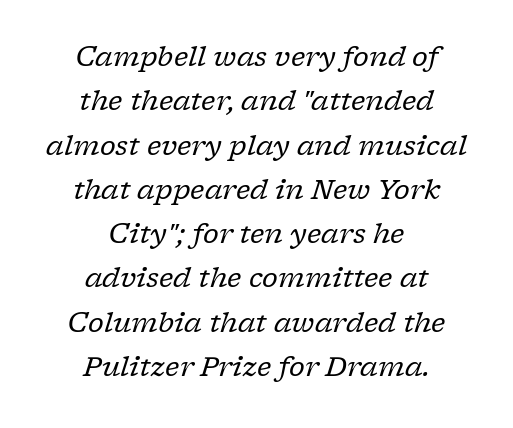
The image shows 27 px text type, italic (leaning right); set centered, normal line spacing (1.64x), normal letter spacing, not underlined.
